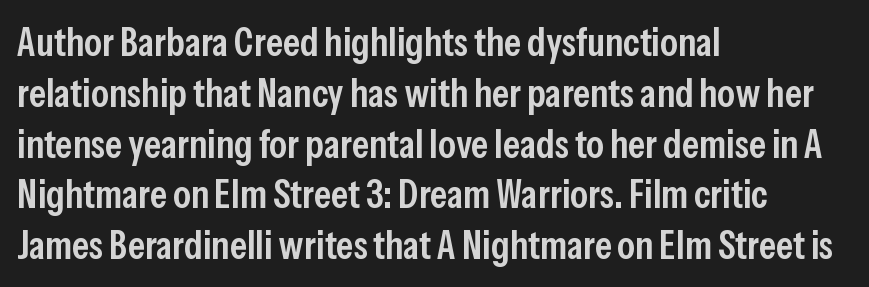
Q: Is the text bold? A: Semi-bold.
Q: Is the text italic (slanted)? A: No, it is upright.
Q: Is the typeface a serif or a sans-serif typeface? A: Sans-serif.
Q: Is the text underlined? A: No.
Q: How is the paragraph aligned? A: Left-aligned.
Q: Is the spacing between letters normal or unusually wide? A: Normal.
Q: Is the spacing between lines tight, normal or loose? A: Normal.
Q: Width (condensed, normal, or wide)? A: Condensed.
Q: Stroke contrast? A: Low.
Q: x-height? A: Medium.
Q: Monospaced? A: No.
